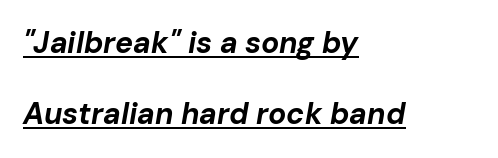
Decoration check: the copy is underlined. These lines stand farther apart than default settings would place them. This sample has the flowing, uneven cadence of proportional lettering. Layout note: lines flush left. Tracking value appears to be zero — textbook default spacing.
